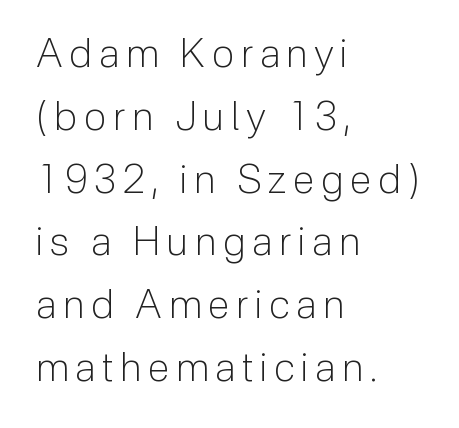
The image shows 40 px light sans-serif type, upright; set left-aligned, normal line spacing (1.57x), not underlined; low stroke contrast and a medium x-height.
